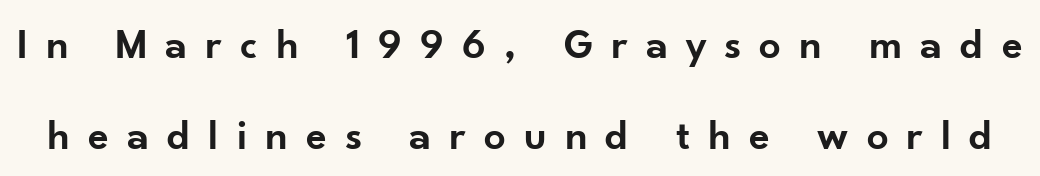
Descenders hang freely into open space. A bit beefed up — I'd call it semibold rather than bold. Designer's note — italics off, roman on. Think of a printed novel: that variable character pitch is what you see here. Leading: increased.
